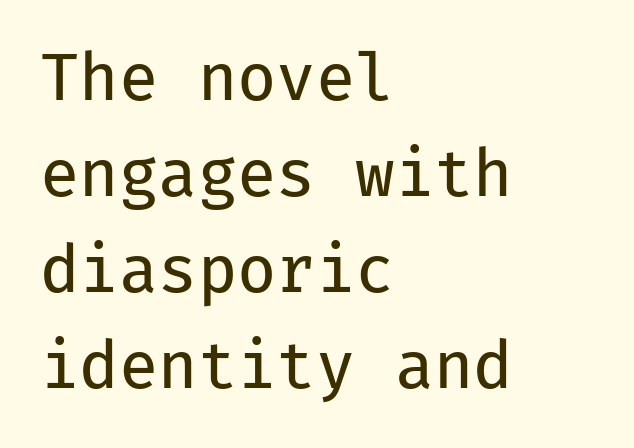
The rendering keeps characters at their native spacing. The rows are spaced the way most documents space them. Is the block centered? No — it sits flush against the left margin. Compared with a typical body face, this is equally light or lighter still. The glyphs are unaccompanied by any horizontal stroke below them.
